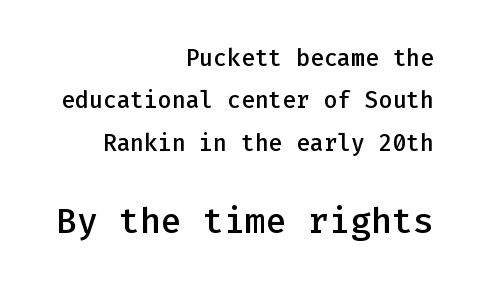
The image shows 35 px semibold sans-serif type, upright, monospaced; set right-aligned, line spacing 1.84x, normal letter spacing, not underlined; the second (bottom) block is 1.52x larger; low stroke contrast and a medium x-height.
